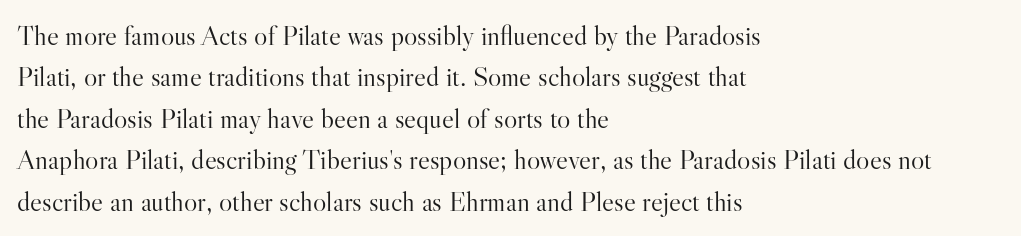
The image shows 28 px light serif type, upright; set left-aligned, normal line spacing (1.48x), normal letter spacing, not underlined; high stroke contrast and a small x-height.
